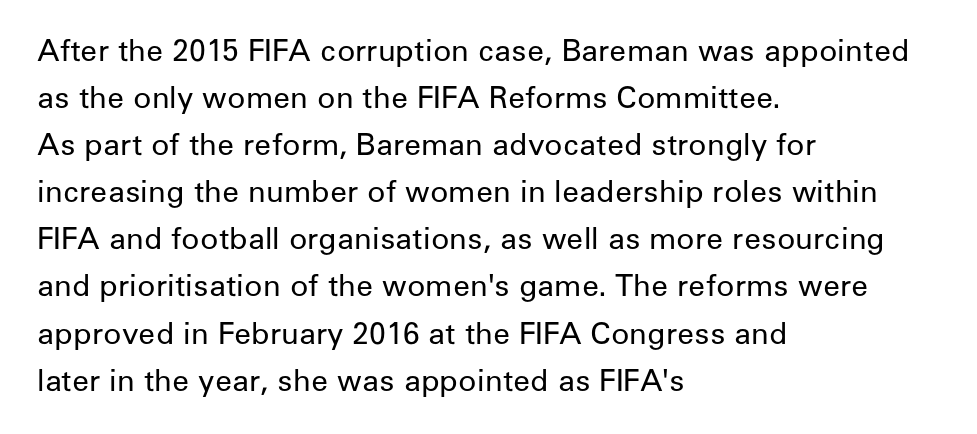
Spacing between characters is what you'd get straight out of the box. Underlining? Definitely not there. Line beginnings align vertically; line endings do not. Posture: straight, roman, zero tilt.
